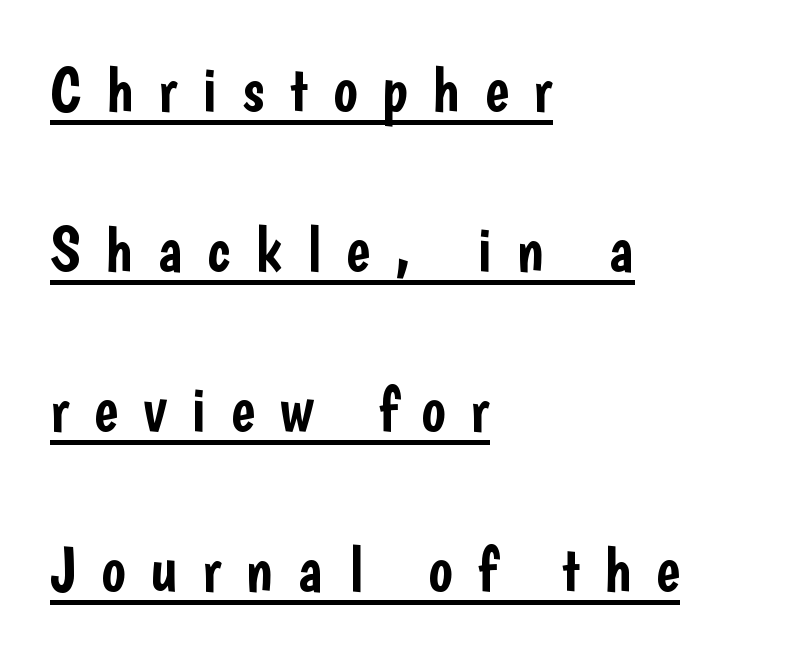
The image shows 64 px condensed sans-serif type, upright; set left-aligned, loose line spacing (2.5x), unusually wide letter spacing (+0.39 em), underlined; low stroke contrast and a medium x-height.
